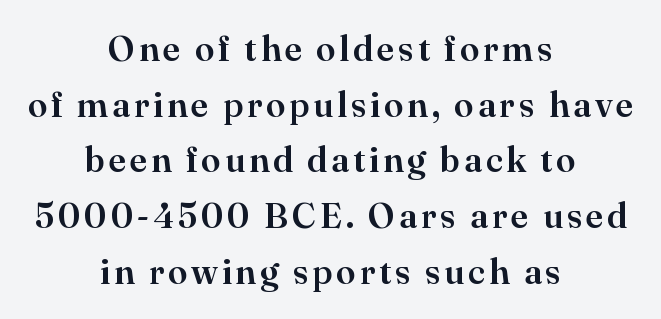
Rendered with straight, roman letterforms. The rendering shows small feet on the letterforms — a serif design. One-word summary of the alignment: center. Varying glyph widths throughout — classic text-font behaviour. Clear beneath every line of the passage. The rows are spaced the way most documents space them.
